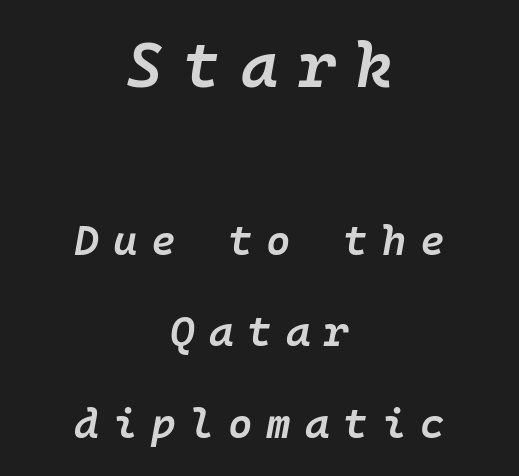
Q: Is the text bold? A: Semi-bold.
Q: Is the text italic (slanted)? A: Yes, it leans right by about 10 degrees.
Q: Is the text underlined? A: No.
Q: How is the paragraph aligned? A: Centered.
Q: Is the spacing between letters normal or unusually wide? A: Unusually wide.
Q: Is the spacing between lines tight, normal or loose? A: Loose.
Q: Which block of text is set in a larger size, the first (top) or the second (bottom)? A: The first (top) one.
Q: Width (condensed, normal, or wide)? A: Normal.
Q: Stroke contrast? A: Low.
Q: x-height? A: Medium.
